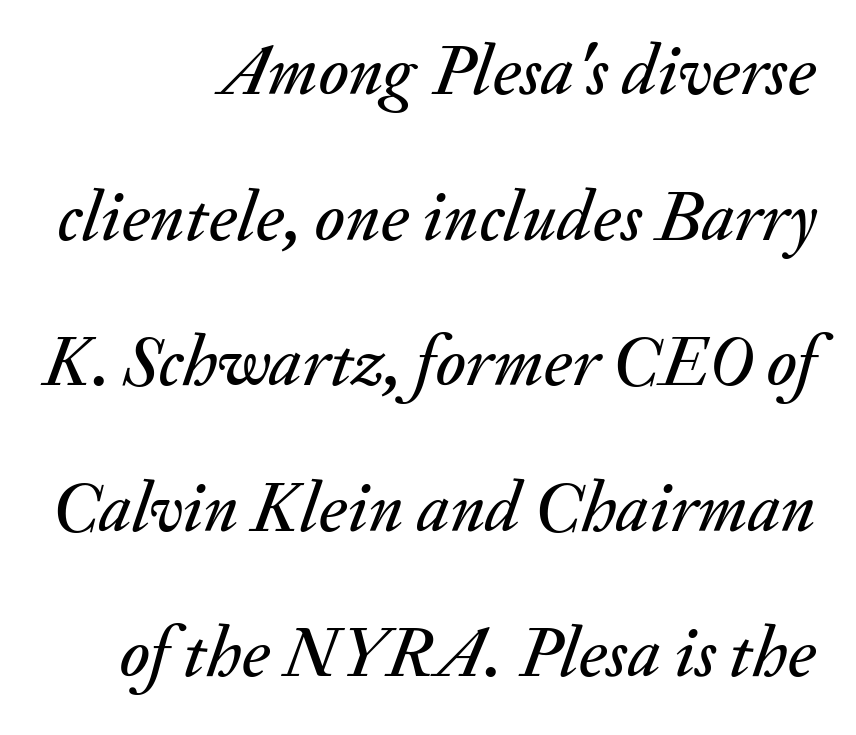
The image shows 71 px text type, italic (leaning right); set right-aligned, loose line spacing (2.05x), normal letter spacing, not underlined; medium stroke contrast and a small x-height.
